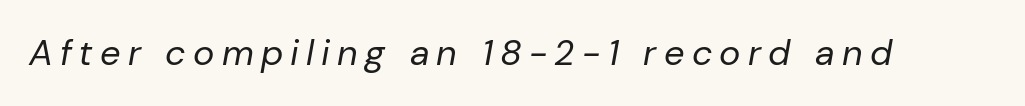
Unmarked baselines from the first word to the last. Stroke mass is kept to a normal reading level or below. In terms of posture, this sample is oblique. Observe the wide spacing: letters keep a clear distance from each other.
